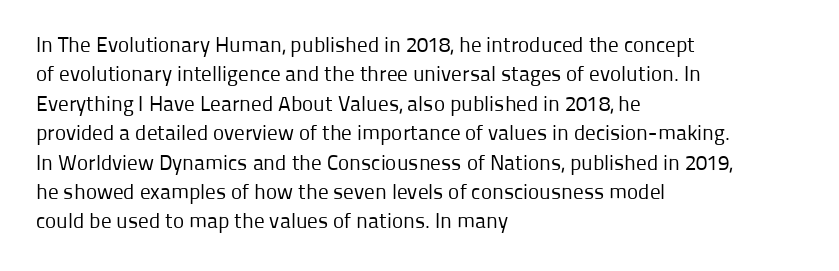
A clean baseline with only descenders dipping below it. If you drew a line through each stem, it would be perfectly vertical. Honestly, the row spacing looks completely unremarkable. Is this a heavy cut? Hardly; it is regular or lighter.
